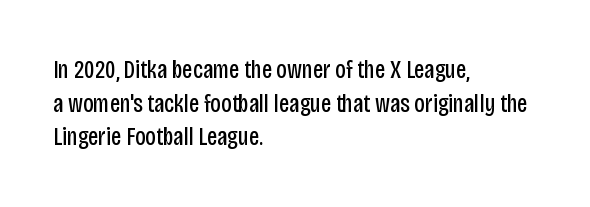
Interline gaps are of average width in this sample. In terms of posture, this sample is upright. Teacher's note: observe the even left margin — that is flush-left alignment. The cut favours lightness, reaching ordinary text weight at its darkest.
